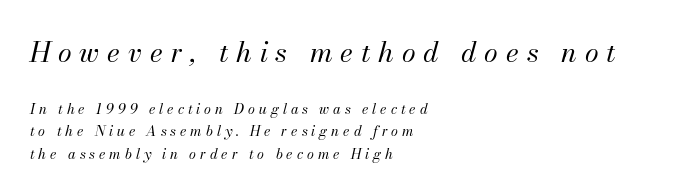
{"italic": "yes", "lean": "right", "slant_degrees": 13, "bold": "no", "weight": "regular", "width": "normal", "stroke_contrast": "medium", "x_height": "small", "monospaced": "no", "underline": "no", "align": "left", "line_spacing": "normal", "line_spacing_ratio": 1.62, "letter_spacing": "wide", "letter_spacing_em": 0.28, "larger_block": "first", "size_ratio": 2.0, "glyph_px": 28}
